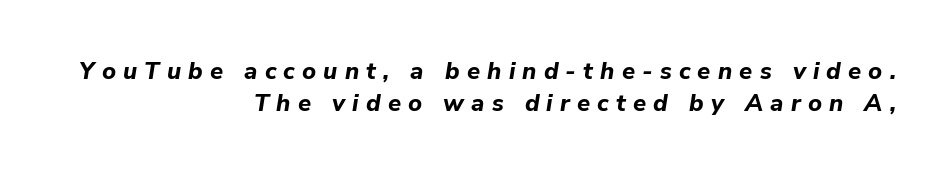
The image shows 24 px bold type, italic (leaning right); set right-aligned, normal line spacing (1.35x), unusually wide letter spacing (+0.3 em), not underlined.
